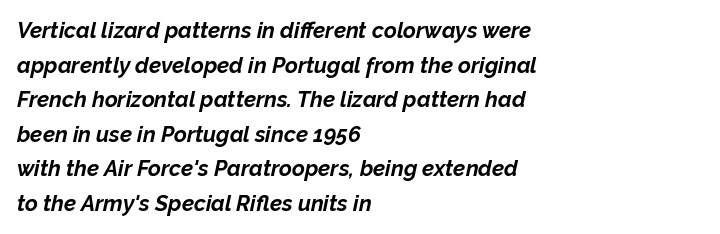
The letters are slanted; this is an italic face. This rendering features lettering with no underline. Letter spacing: default. These lines carry a lot of weight — the face is fully bold.
